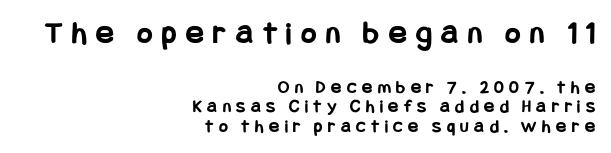
{"serif": "no", "italic": "no", "bold": "yes", "weight": "bold", "width": "condensed", "stroke_contrast": "low", "x_height": "large", "underline": "no", "align": "right", "line_spacing": "tight", "line_spacing_ratio": 1.04, "letter_spacing": "wide", "letter_spacing_em": 0.29, "larger_block": "first", "size_ratio": 1.74, "glyph_px": 33}
